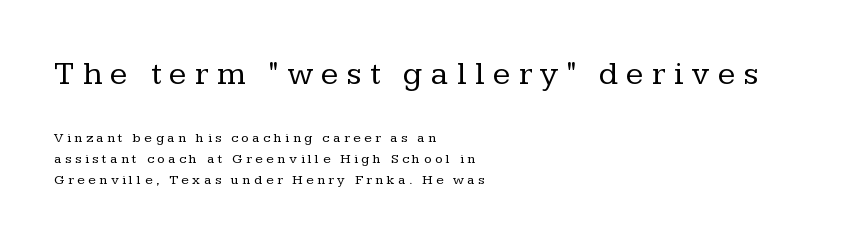
{"serif": "yes", "italic": "no", "bold": "no", "weight": "regular", "width": "normal", "stroke_contrast": "low", "x_height": "medium", "monospaced": "no", "underline": "no", "align": "left", "line_spacing": "normal", "line_spacing_ratio": 1.48, "letter_spacing": "wide", "letter_spacing_em": 0.25, "larger_block": "first", "size_ratio": 2.36, "glyph_px": 33}
